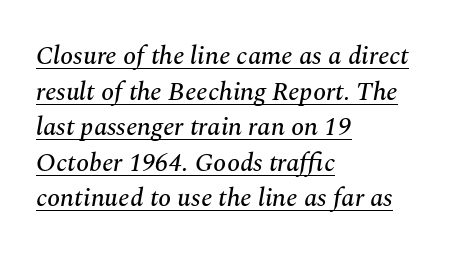
{"italic": "yes", "lean": "right", "slant_degrees": 10, "underline": "yes", "align": "left", "line_spacing": "normal", "line_spacing_ratio": 1.37, "letter_spacing": "normal", "letter_spacing_em": 0.0, "glyph_px": 26}
